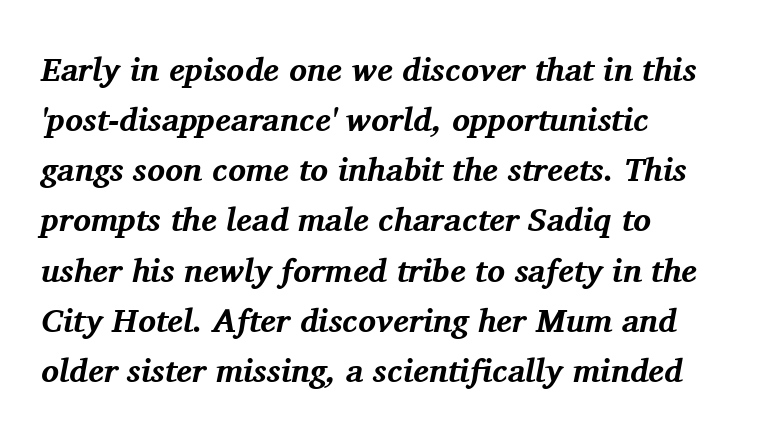
The compositor pushed each line to the left boundary. The rows are spaced the way most documents space them. Only glyphs here, with clear space below each row. Here the glyphs are tracked normally, forming tight word shapes. The glyphs have the mass of a bold cut. Stroke terminals: seriffed.
